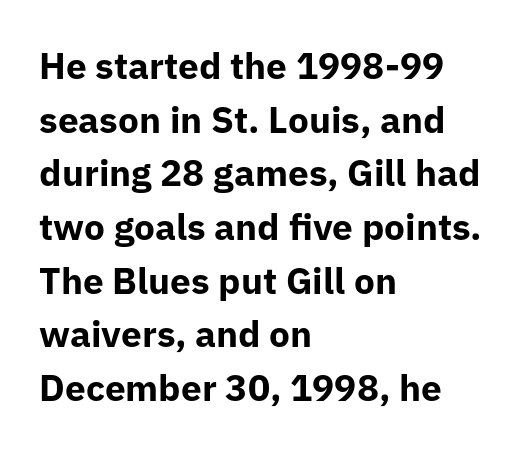
Q: Is the text bold? A: Yes.
Q: Is the text italic (slanted)? A: No, it is upright.
Q: Is the typeface a serif or a sans-serif typeface? A: Sans-serif.
Q: Is the text underlined? A: No.
Q: How is the paragraph aligned? A: Left-aligned.
Q: Is the spacing between letters normal or unusually wide? A: Normal.
Q: Is the spacing between lines tight, normal or loose? A: Normal.
Q: Width (condensed, normal, or wide)? A: Normal.
Q: Stroke contrast? A: Low.
Q: x-height? A: Medium.
Q: Monospaced? A: No.
